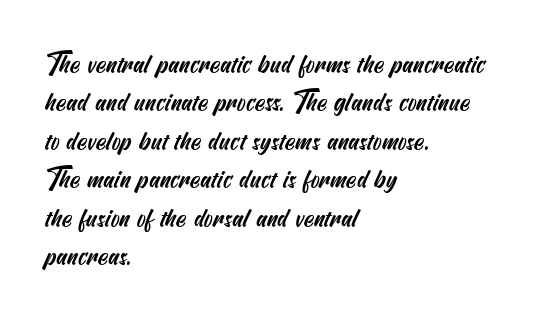
Q: Is the text underlined? A: No.
Q: How is the paragraph aligned? A: Left-aligned.
Q: Is the spacing between letters normal or unusually wide? A: Normal.
Q: Is the spacing between lines tight, normal or loose? A: Normal.
